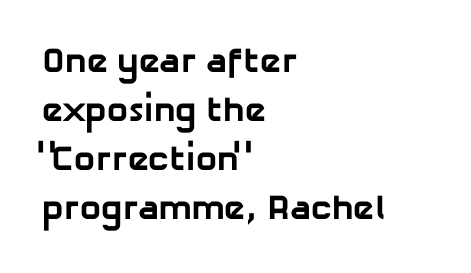
Just letters on the line, the space beneath them empty. Heavy, bold letterforms. The passage shown stacks its lines at a standard gap. Looks like regular typesetting: each glyph gets only the width it needs. The font family rendered here belongs to the sans-serif group.
